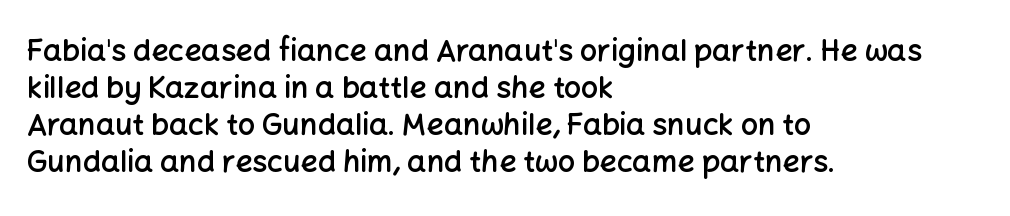
The image shows 30 px semibold sans-serif type, upright; set left-aligned, line spacing 1.23x, normal letter spacing, not underlined; low stroke contrast and a medium x-height.
